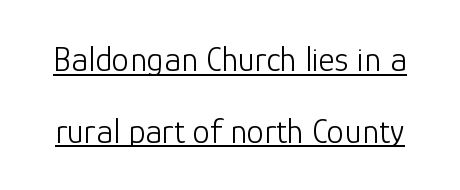
Q: Is the text bold? A: No.
Q: Is the text italic (slanted)? A: No, it is upright.
Q: Is the typeface a serif or a sans-serif typeface? A: Sans-serif.
Q: Is the text underlined? A: Yes.
Q: Is the spacing between letters normal or unusually wide? A: Normal.
Q: Is the spacing between lines tight, normal or loose? A: Loose.
Q: Width (condensed, normal, or wide)? A: Normal.
Q: Stroke contrast? A: Low.
Q: x-height? A: Medium.
Q: Monospaced? A: No.
